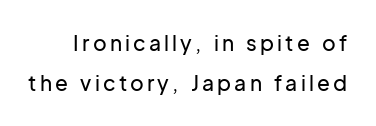
{"italic": "no", "underline": "no", "line_spacing": "loose", "line_spacing_ratio": 1.92, "glyph_px": 21}
